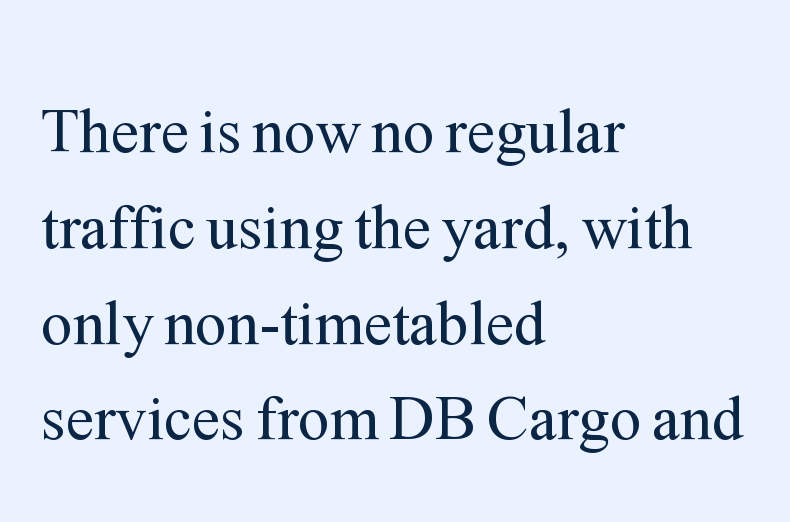
This is not heavy type; no bold has been used. Students, observe: this is what conventionally led text looks like. Serif or sans? Serif — the stroke terminals have little feet. You could call the tracking neutral — neither tight nor loose. Has an underline been added? It has not.
